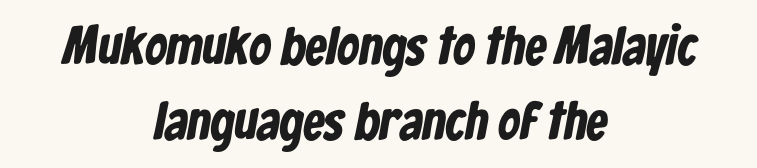
Q: Is the text bold? A: Yes.
Q: Is the typeface a serif or a sans-serif typeface? A: Sans-serif.
Q: Is the text underlined? A: No.
Q: How is the paragraph aligned? A: Centered.
Q: Is the spacing between letters normal or unusually wide? A: Normal.
Q: Is the spacing between lines tight, normal or loose? A: Normal.
Q: Width (condensed, normal, or wide)? A: Condensed.
Q: Stroke contrast? A: Low.
Q: x-height? A: Medium.
Q: Monospaced? A: No.
